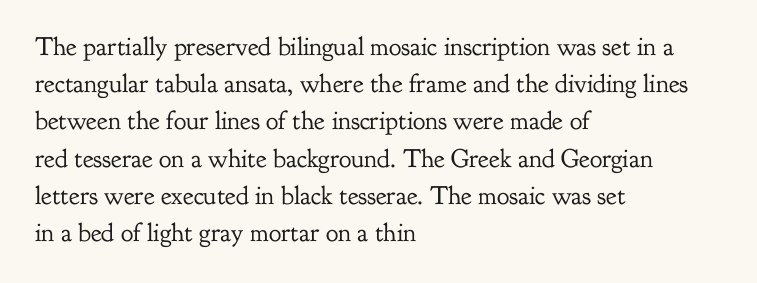
The rendering anchors every line to the left-hand side. A clean baseline with only descenders dipping below it. No chunkiness to these letters — they're not bold. Leading matches the norm, producing a regular column. Ascenders rise straight up at ninety degrees. Nobody touched the tracking dial on this one.
